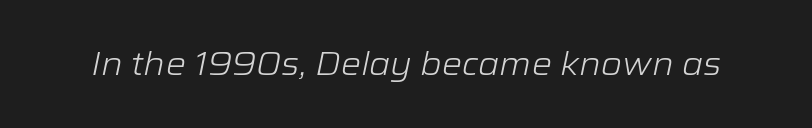
Looks like regular typesetting: each glyph gets only the width it needs. Quick note: italic. Short note: letters normally spaced. Quick note: underline off.
